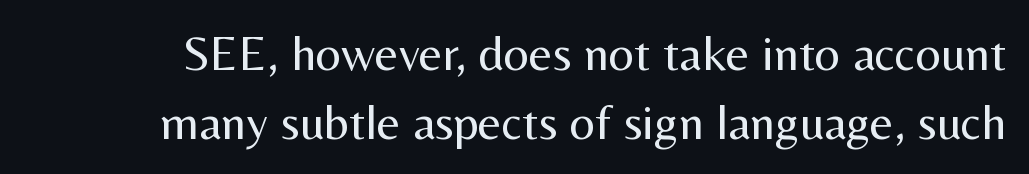
Q: Is the text bold? A: No.
Q: Is the text italic (slanted)? A: No, it is upright.
Q: Is the typeface a serif or a sans-serif typeface? A: Sans-serif.
Q: Is the text underlined? A: No.
Q: Is the spacing between letters normal or unusually wide? A: Normal.
Q: Is the spacing between lines tight, normal or loose? A: Normal.
Q: Width (condensed, normal, or wide)? A: Normal.
Q: Stroke contrast? A: Medium.
Q: x-height? A: Medium.
Q: Monospaced? A: No.
